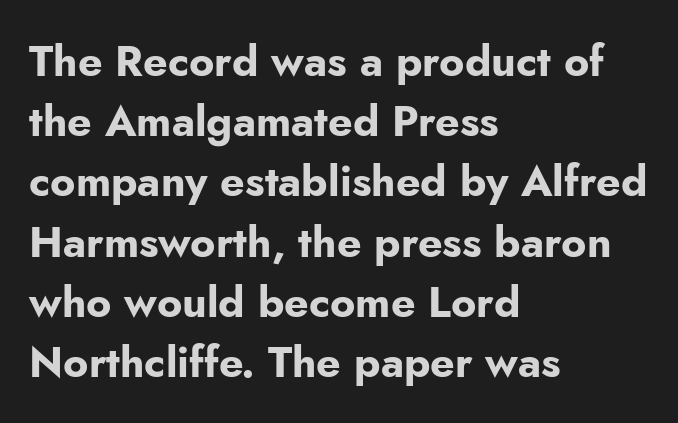
This sample has the flowing, uneven cadence of proportional lettering. Beneath every word, the page is bare. The typesetter chose a ragged-right arrangement here. How heavy is the stroke? Heavy — this is a bold.
